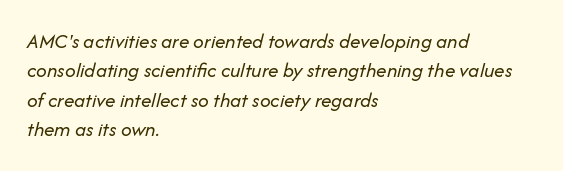
Q: Is the text bold? A: No.
Q: Is the text italic (slanted)? A: Yes, it leans right by about 14 degrees.
Q: Is the text underlined? A: No.
Q: How is the paragraph aligned? A: Left-aligned.
Q: Is the spacing between letters normal or unusually wide? A: Normal.
Q: Is the spacing between lines tight, normal or loose? A: Normal.
